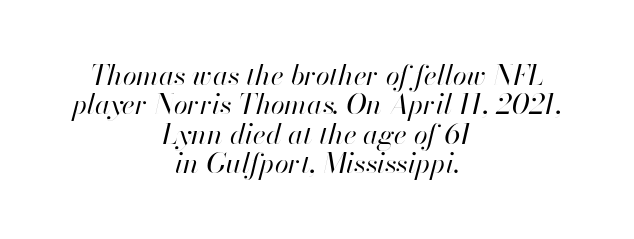
The image shows 28 px regular-weight type, italic (leaning right); set centered, tight line spacing (1.05x), normal letter spacing, not underlined; high stroke contrast and a small x-height.
